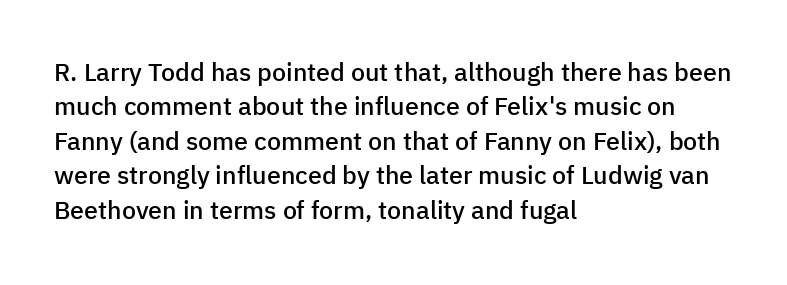
{"italic": "no", "bold": "semi", "underline": "no", "align": "left", "line_spacing": "normal", "line_spacing_ratio": 1.38, "letter_spacing": "normal", "letter_spacing_em": 0.0, "glyph_px": 25}
